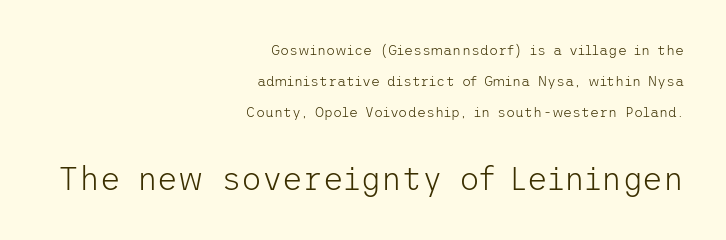
Where is the straight margin? On the right. In terms of letterspacing, this is plain default setting. A light-to-regular cut is what we see here. The specimen reads as upright at a glance. Underlining? Definitely not there.
